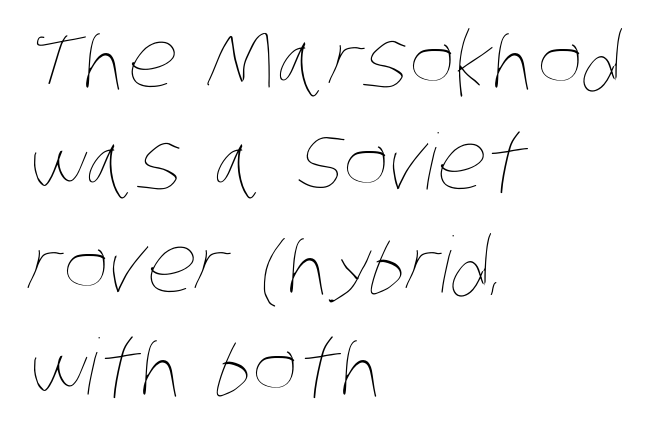
Q: Is the text bold? A: No.
Q: Is the text underlined? A: No.
Q: How is the paragraph aligned? A: Left-aligned.
Q: Is the spacing between letters normal or unusually wide? A: Normal.
Q: Is the spacing between lines tight, normal or loose? A: Normal.
Q: Width (condensed, normal, or wide)? A: Condensed.
Q: Stroke contrast? A: Low.
Q: x-height? A: Large.
Q: Monospaced? A: No.
